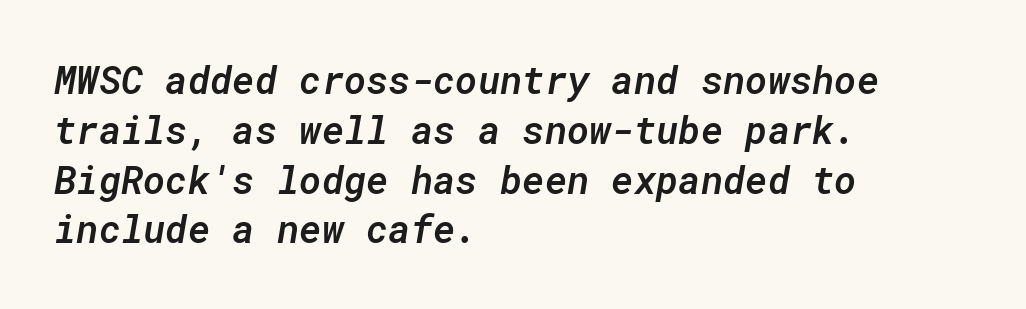
Q: Is the text bold? A: Semi-bold.
Q: Is the text italic (slanted)? A: Yes, it leans right by about 10 degrees.
Q: Is the text underlined? A: No.
Q: How is the paragraph aligned? A: Left-aligned.
Q: Is the spacing between letters normal or unusually wide? A: Normal.
Q: Is the spacing between lines tight, normal or loose? A: Normal.
Q: Width (condensed, normal, or wide)? A: Normal.
Q: Stroke contrast? A: Low.
Q: x-height? A: Medium.
Q: Monospaced? A: Yes.
